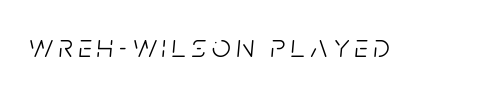
The image shows 33 px light, condensed type, italic (leaning right); set not underlined; low stroke contrast and a large x-height.
